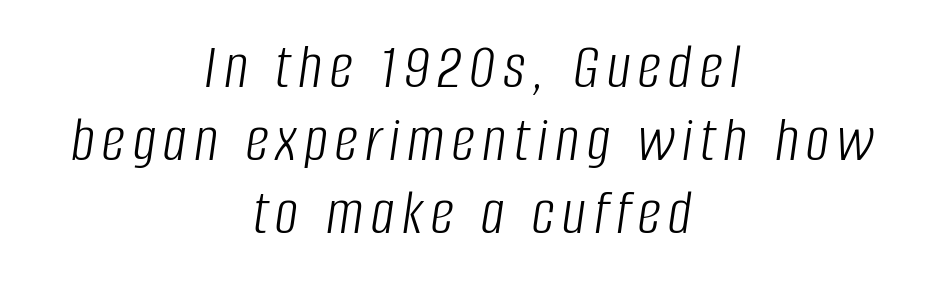
{"italic": "yes", "lean": "right", "slant_degrees": 8, "bold": "no", "weight": "light", "width": "condensed", "stroke_contrast": "low", "x_height": "large", "monospaced": "no", "underline": "no", "align": "center", "line_spacing": "tight", "line_spacing_ratio": 1.12, "glyph_px": 65}
